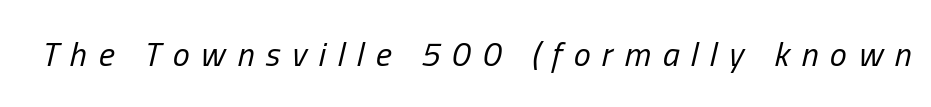
The image shows 34 px regular-weight, condensed type, italic (leaning right); set unusually wide letter spacing (+0.34 em), not underlined; low stroke contrast and a medium x-height.
